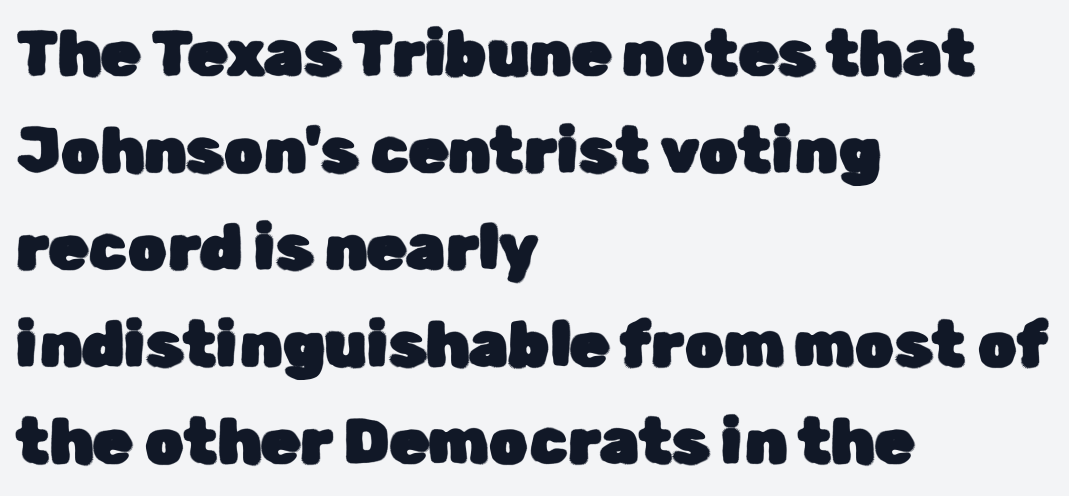
The image shows 63 px sans-serif type, upright; set left-aligned, normal line spacing (1.54x), normal letter spacing, not underlined; low stroke contrast and a medium x-height.
